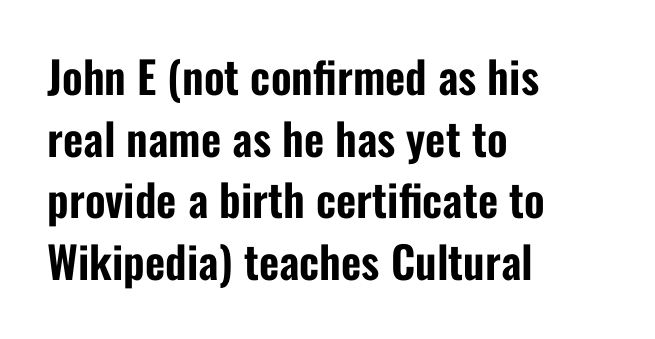
The image shows 44 px condensed sans-serif type, upright; set left-aligned, normal line spacing (1.4x), normal letter spacing, not underlined; low stroke contrast and a medium x-height.
